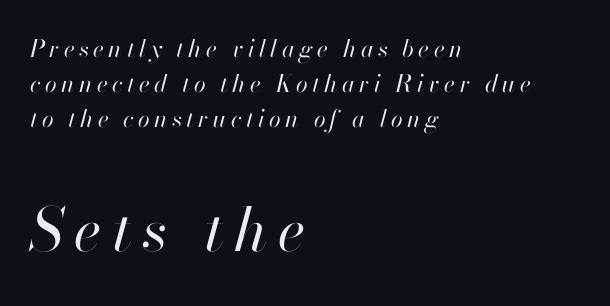
Q: Is the text bold? A: No.
Q: Is the text italic (slanted)? A: Yes, it leans right by about 13 degrees.
Q: Is the text underlined? A: No.
Q: How is the paragraph aligned? A: Left-aligned.
Q: Is the spacing between lines tight, normal or loose? A: Normal.
Q: Which block of text is set in a larger size, the first (top) or the second (bottom)? A: The second (bottom) one.
Q: Width (condensed, normal, or wide)? A: Normal.
Q: Stroke contrast? A: High.
Q: x-height? A: Small.
Q: Monospaced? A: No.
